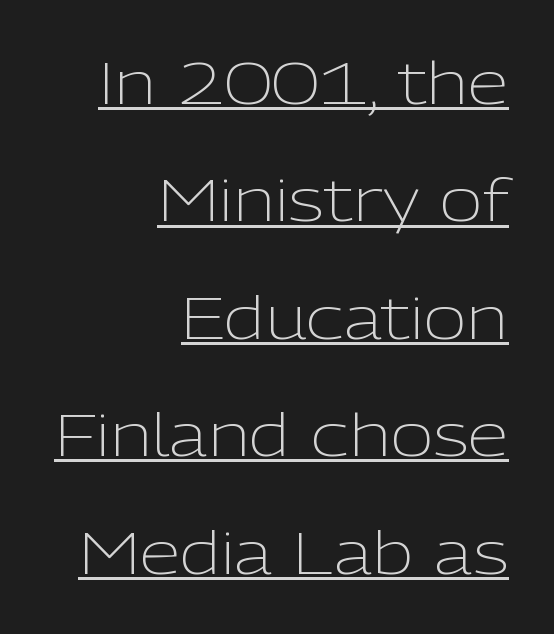
The image shows 59 px light sans-serif type, upright; set right-aligned, loose line spacing (1.99x), normal letter spacing, underlined; low stroke contrast and a medium x-height.
